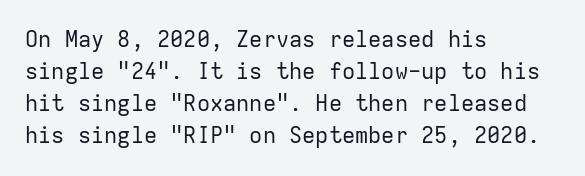
Q: Is the text bold? A: No.
Q: Is the text italic (slanted)? A: No, it is upright.
Q: Is the text underlined? A: No.
Q: How is the paragraph aligned? A: Left-aligned.
Q: Is the spacing between letters normal or unusually wide? A: Normal.
Q: Is the spacing between lines tight, normal or loose? A: Normal.
